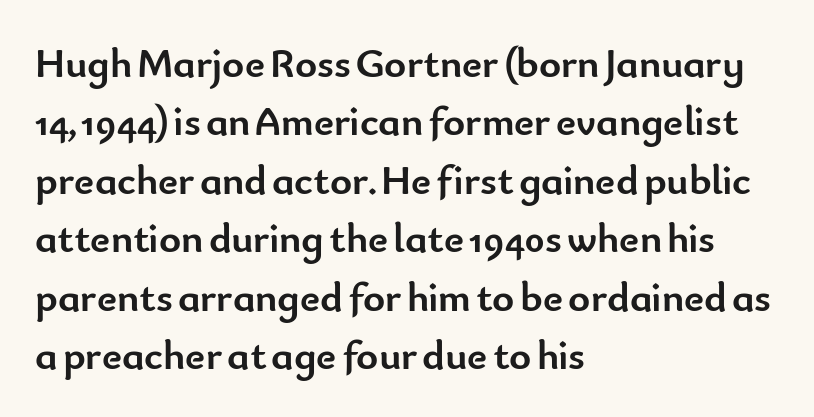
The image shows 42 px semibold sans-serif type, upright; set left-aligned, normal line spacing (1.39x), normal letter spacing, not underlined; low stroke contrast and a small x-height.
